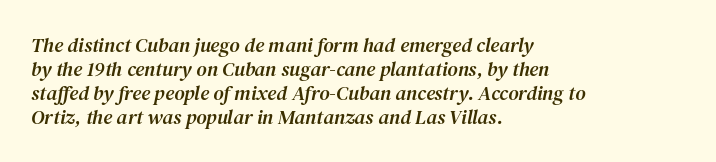
Default kerning and tracking; the words read as compact shapes. This sample is left-justified, so line endings fall wherever the words run out. The letters are slanted; this is an italic face. The zone under the glyphs is completely vacant.
